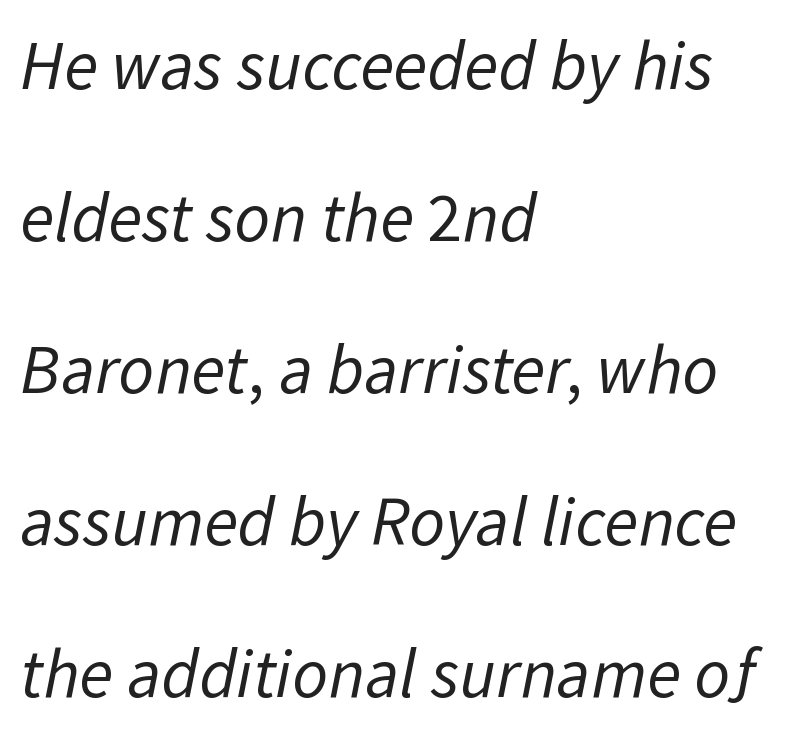
No heavy texture on the line: the type isn't bold. These lines are rendered in a variable-pitch font. The specimen omits any rule beneath the text block's lines. Horizontally, the lines are justified to the leading edge only.
